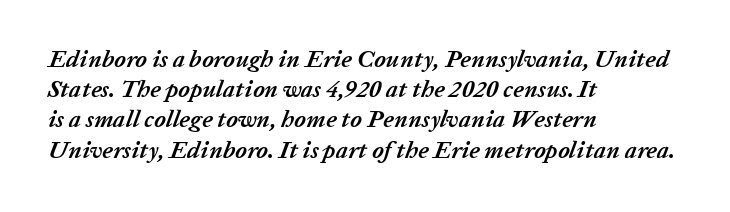
The image shows 24 px bold type, italic (leaning right); set left-aligned, normal line spacing (1.26x), normal letter spacing, not underlined.
